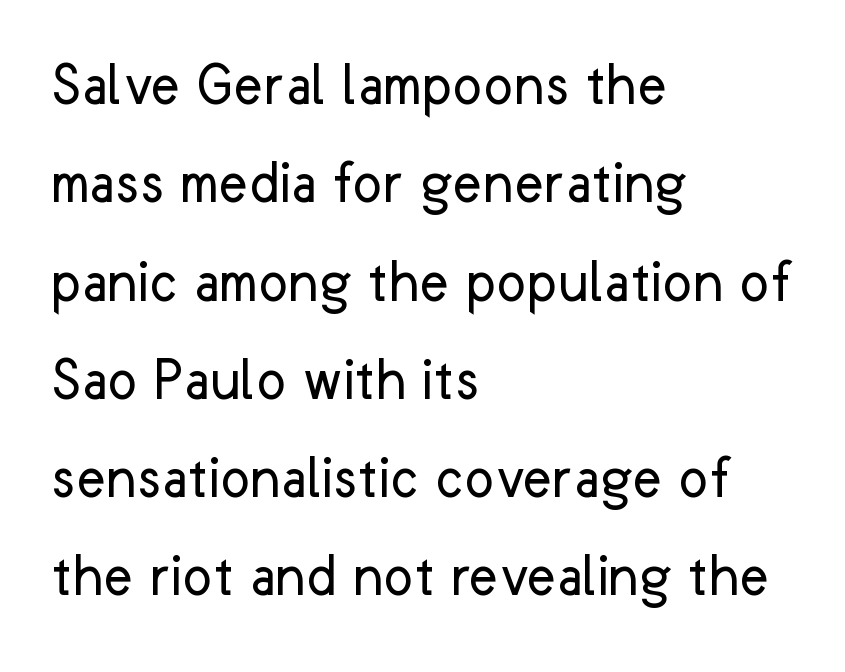
{"serif": "no", "italic": "no", "bold": "no", "weight": "regular", "width": "normal", "stroke_contrast": "low", "x_height": "medium", "monospaced": "no", "underline": "no", "align": "left", "line_spacing": "normal", "line_spacing_ratio": 1.56, "letter_spacing": "normal", "letter_spacing_em": 0.0, "glyph_px": 63}
